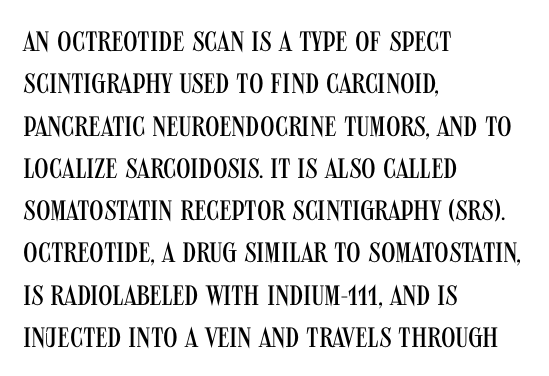
Q: Is the text bold? A: No.
Q: Is the text italic (slanted)? A: No, it is upright.
Q: Is the typeface a serif or a sans-serif typeface? A: Sans-serif.
Q: Is the text underlined? A: No.
Q: How is the paragraph aligned? A: Left-aligned.
Q: Is the spacing between letters normal or unusually wide? A: Normal.
Q: Is the spacing between lines tight, normal or loose? A: Normal.
Q: Width (condensed, normal, or wide)? A: Condensed.
Q: Stroke contrast? A: Medium.
Q: x-height? A: Large.
Q: Monospaced? A: No.
